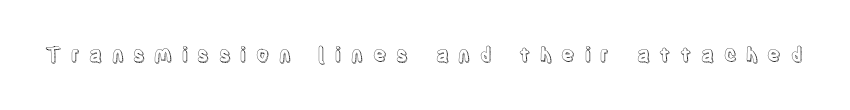
Q: Is the text italic (slanted)? A: No, it is upright.
Q: Is the text underlined? A: No.
Q: Is the spacing between letters normal or unusually wide? A: Unusually wide.
